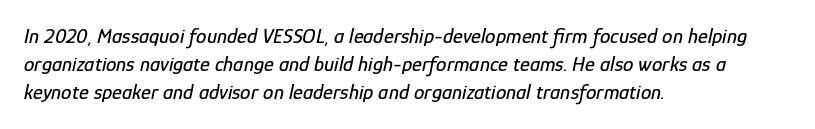
Type without underlining. A typesetter would call this leading conventional body-copy spacing. All the whitespace from short lines collects on the right. Look at the tracking — it's just the regular setting, nothing added. Italic: yes, the glyphs are oblique.
